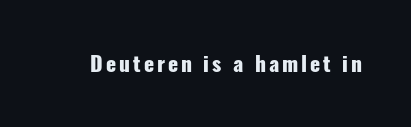
Q: Is the text bold? A: Yes.
Q: Is the text italic (slanted)? A: No, it is upright.
Q: Is the text underlined? A: No.
